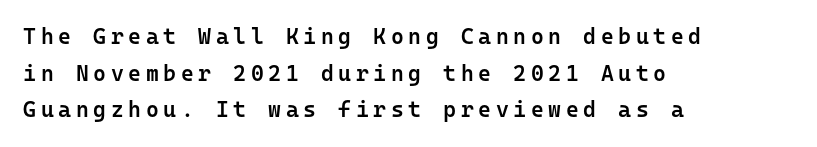
Q: Is the text bold? A: Semi-bold.
Q: Is the text italic (slanted)? A: No, it is upright.
Q: Is the text underlined? A: No.
Q: How is the paragraph aligned? A: Left-aligned.
Q: Is the spacing between letters normal or unusually wide? A: Unusually wide.
Q: Is the spacing between lines tight, normal or loose? A: Normal.
